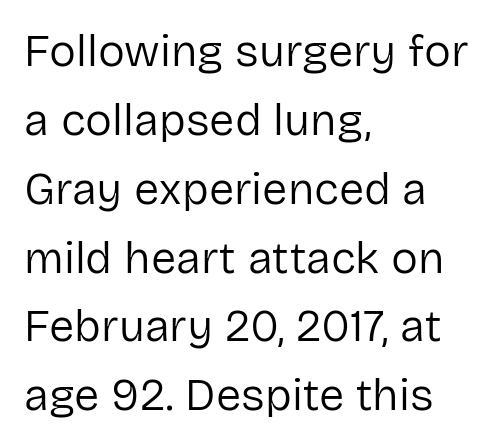
The image shows 45 px regular-weight sans-serif type, upright; set left-aligned, normal line spacing (1.53x), normal letter spacing, not underlined; low stroke contrast and a medium x-height.
